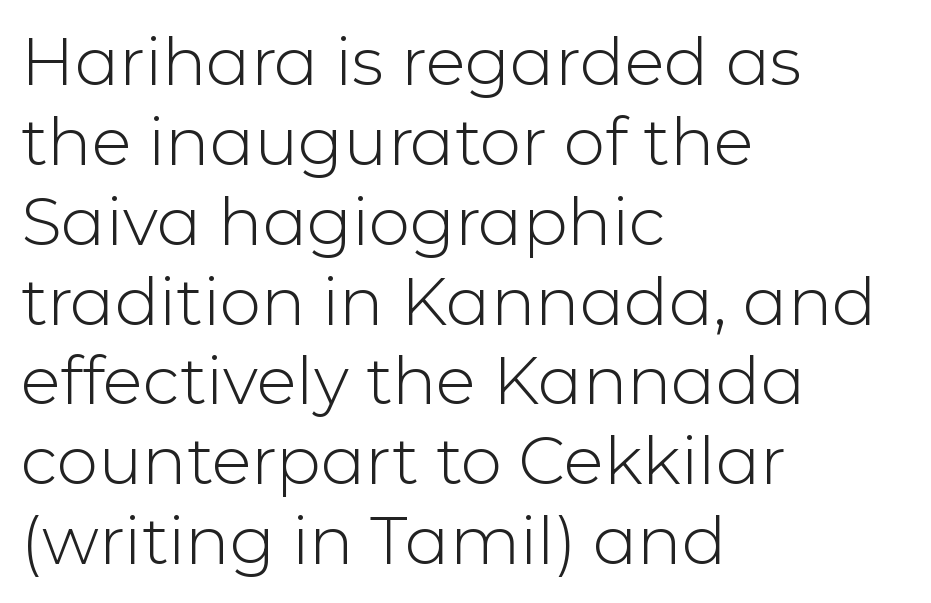
{"serif": "no", "italic": "no", "bold": "no", "weight": "light", "width": "normal", "stroke_contrast": "low", "x_height": "medium", "monospaced": "no", "underline": "no", "align": "left", "line_spacing_ratio": 1.21, "letter_spacing": "normal", "letter_spacing_em": 0.0, "glyph_px": 66}
